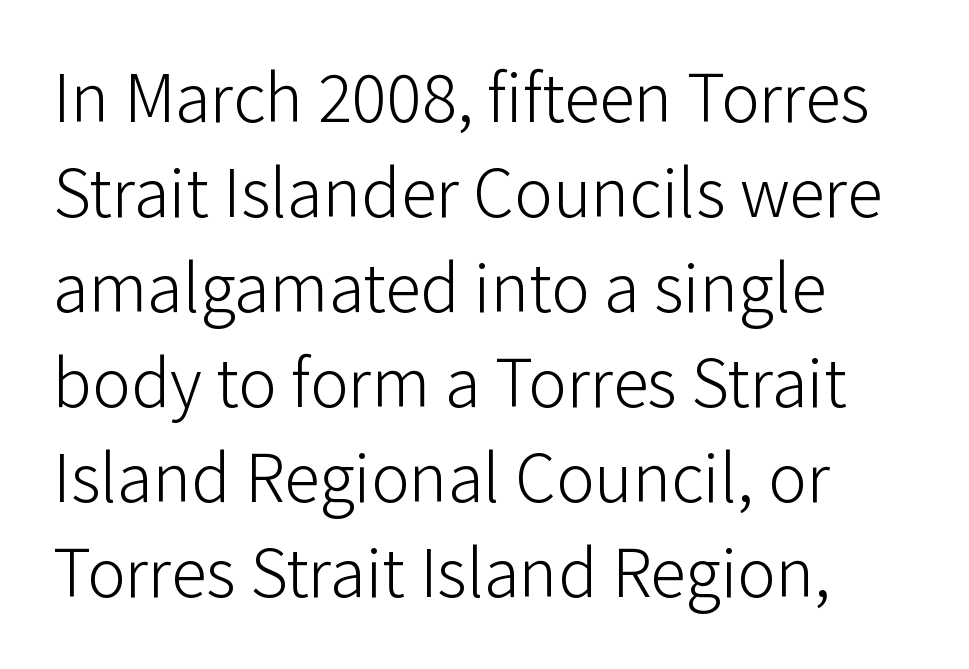
{"serif": "no", "italic": "no", "bold": "no", "weight": "light", "width": "normal", "stroke_contrast": "low", "x_height": "medium", "monospaced": "no", "underline": "no", "align": "left", "line_spacing": "normal", "line_spacing_ratio": 1.32, "letter_spacing": "normal", "letter_spacing_em": 0.0, "glyph_px": 72}
